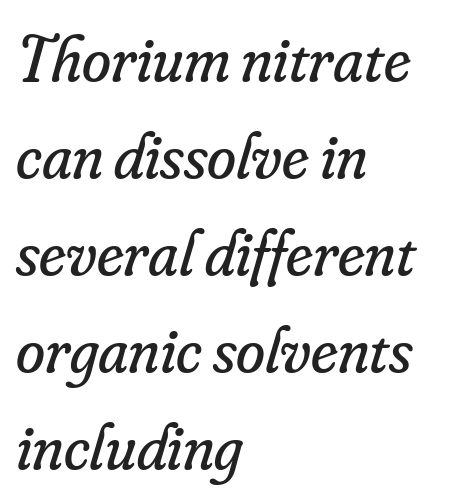
The image shows 66 px regular-weight serif type, italic (leaning right); set left-aligned, normal line spacing (1.47x), normal letter spacing, not underlined; low stroke contrast and a small x-height.
